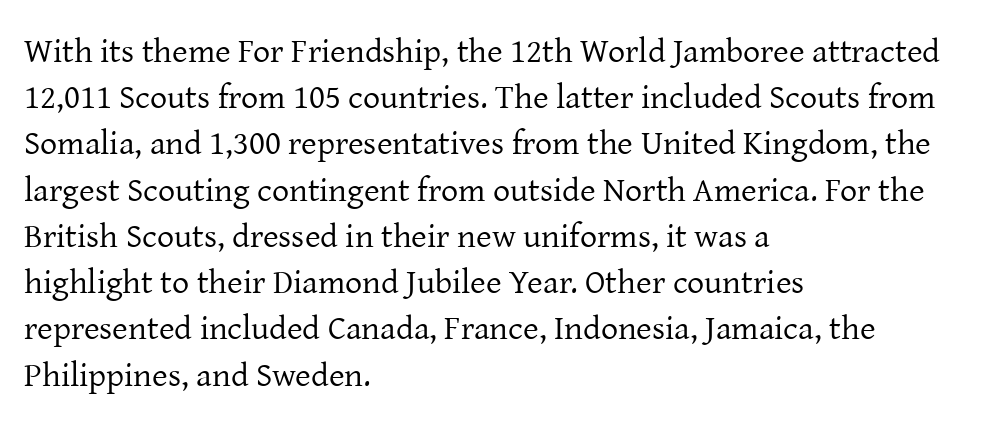
Q: Is the text bold? A: No.
Q: Is the text italic (slanted)? A: No, it is upright.
Q: Is the typeface a serif or a sans-serif typeface? A: Serif.
Q: Is the text underlined? A: No.
Q: How is the paragraph aligned? A: Left-aligned.
Q: Is the spacing between letters normal or unusually wide? A: Normal.
Q: Is the spacing between lines tight, normal or loose? A: Normal.
Q: Width (condensed, normal, or wide)? A: Normal.
Q: Stroke contrast? A: Low.
Q: x-height? A: Medium.
Q: Monospaced? A: No.
